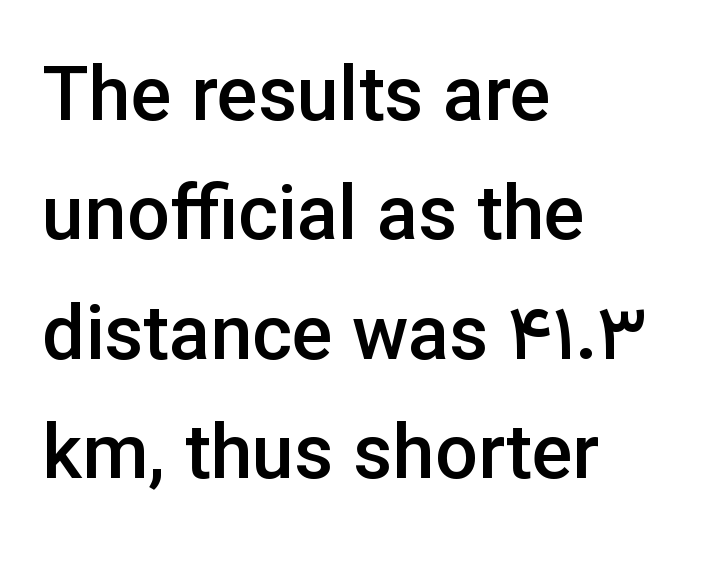
{"serif": "no", "italic": "no", "bold": "semi", "weight": "semibold", "width": "normal", "stroke_contrast": "low", "x_height": "medium", "monospaced": "no", "underline": "no", "align": "left", "line_spacing": "normal", "line_spacing_ratio": 1.57, "letter_spacing": "normal", "letter_spacing_em": 0.0, "glyph_px": 76}
